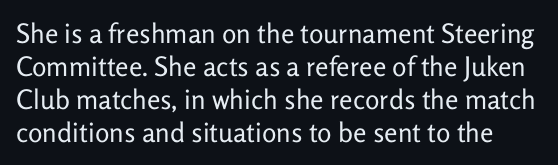
{"italic": "no", "bold": "no", "underline": "no", "line_spacing_ratio": 1.22, "letter_spacing": "normal", "letter_spacing_em": 0.0, "glyph_px": 27}
